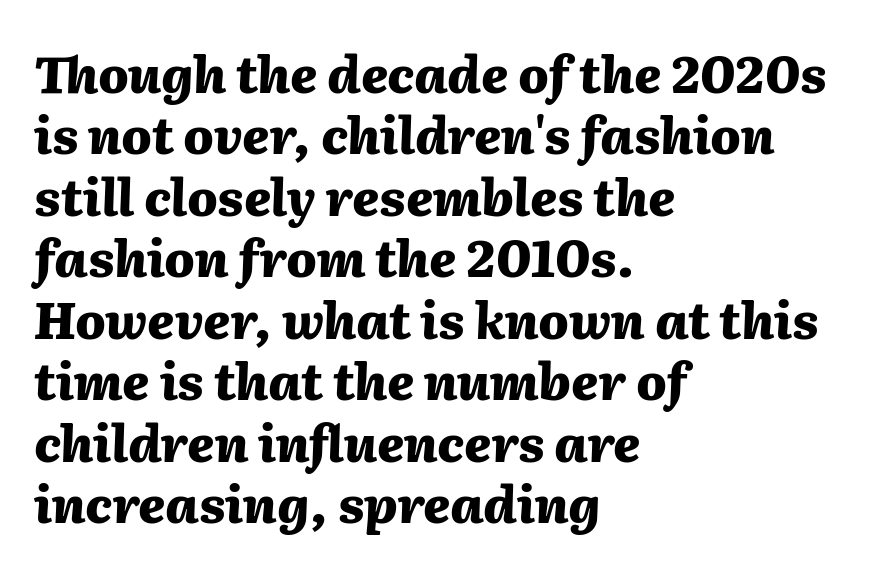
{"italic": "yes", "lean": "right", "slant_degrees": 2, "bold": "yes", "weight": "heavy", "width": "normal", "stroke_contrast": "medium", "x_height": "medium", "monospaced": "no", "underline": "no", "align": "left", "line_spacing_ratio": 1.23, "letter_spacing": "normal", "letter_spacing_em": 0.0, "glyph_px": 50}
